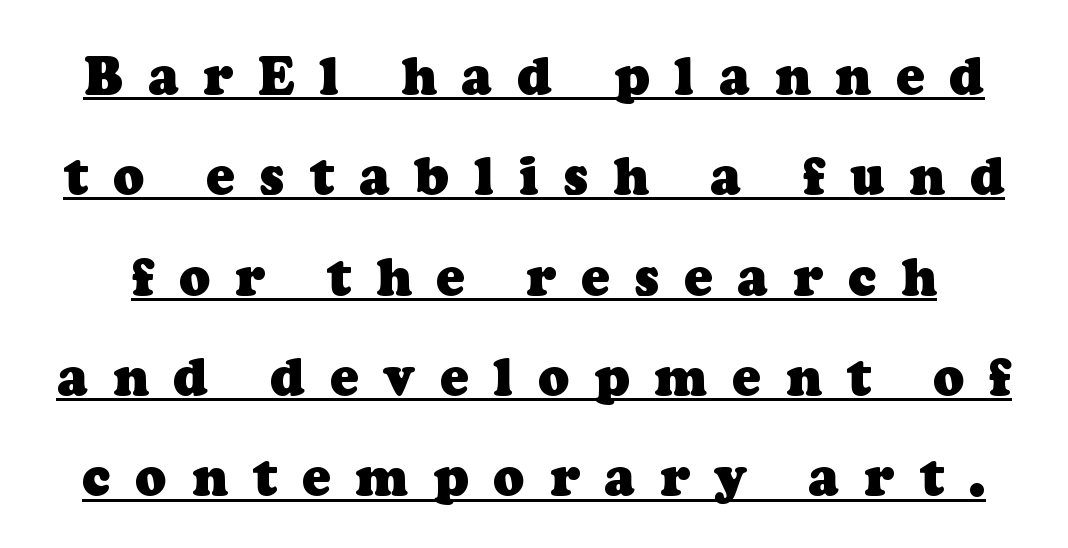
Q: Is the text bold? A: Yes.
Q: Is the typeface a serif or a sans-serif typeface? A: Serif.
Q: Is the text underlined? A: Yes.
Q: Is the spacing between letters normal or unusually wide? A: Unusually wide.
Q: Is the spacing between lines tight, normal or loose? A: Loose.
Q: Width (condensed, normal, or wide)? A: Normal.
Q: Stroke contrast? A: Low.
Q: x-height? A: Medium.
Q: Monospaced? A: No.
